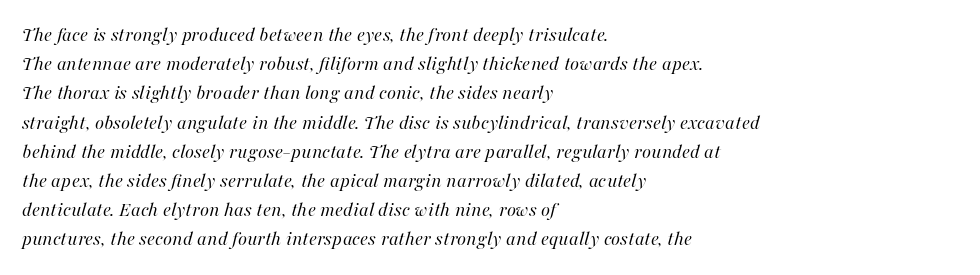
{"italic": "yes", "lean": "right", "slant_degrees": 16, "bold": "no", "underline": "no", "align": "left", "line_spacing": "normal", "line_spacing_ratio": 1.39, "letter_spacing": "normal", "letter_spacing_em": 0.0, "glyph_px": 21}
